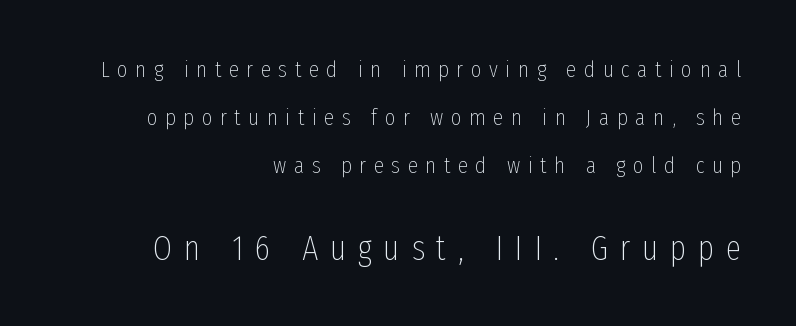
Q: Is the text bold? A: No.
Q: Is the text italic (slanted)? A: No, it is upright.
Q: Is the typeface a serif or a sans-serif typeface? A: Sans-serif.
Q: Is the text underlined? A: No.
Q: How is the paragraph aligned? A: Right-aligned.
Q: Is the spacing between letters normal or unusually wide? A: Unusually wide.
Q: Is the spacing between lines tight, normal or loose? A: Loose.
Q: Which block of text is set in a larger size, the first (top) or the second (bottom)? A: The second (bottom) one.
Q: Width (condensed, normal, or wide)? A: Condensed.
Q: Stroke contrast? A: Low.
Q: x-height? A: Medium.
Q: Monospaced? A: No.
